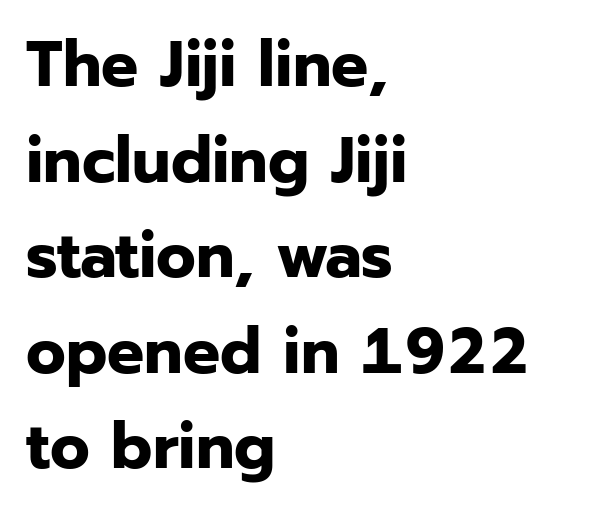
{"serif": "no", "italic": "no", "bold": "yes", "weight": "bold", "width": "normal", "stroke_contrast": "low", "x_height": "medium", "monospaced": "no", "underline": "no", "align": "left", "line_spacing": "normal", "line_spacing_ratio": 1.47, "letter_spacing": "normal", "letter_spacing_em": 0.0, "glyph_px": 65}
